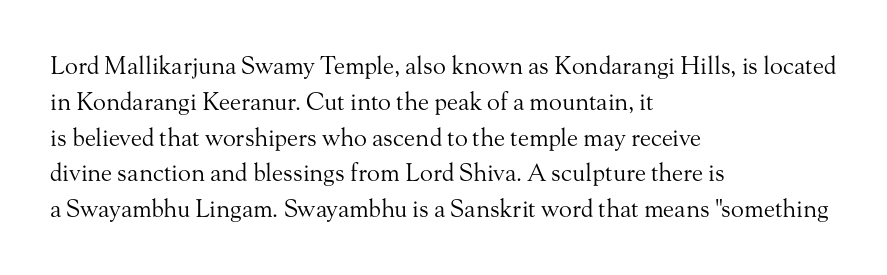
{"italic": "no", "bold": "no", "underline": "no", "align": "left", "line_spacing": "normal", "line_spacing_ratio": 1.49, "letter_spacing": "normal", "letter_spacing_em": 0.0, "glyph_px": 24}
